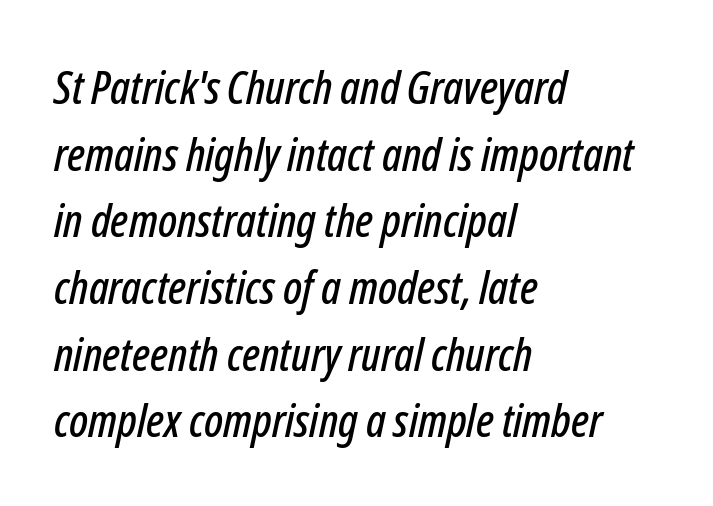
Q: Is the text italic (slanted)? A: Yes, it leans right by about 12 degrees.
Q: Is the text underlined? A: No.
Q: How is the paragraph aligned? A: Left-aligned.
Q: Is the spacing between letters normal or unusually wide? A: Normal.
Q: Is the spacing between lines tight, normal or loose? A: Normal.
Q: Width (condensed, normal, or wide)? A: Condensed.
Q: Stroke contrast? A: Low.
Q: x-height? A: Medium.
Q: Monospaced? A: No.
